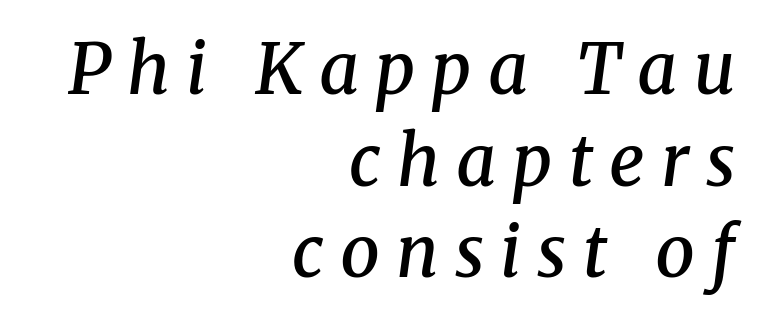
The image shows 70 px semibold serif type, italic (leaning right); set right-aligned, normal line spacing (1.31x), unusually wide letter spacing (+0.23 em), not underlined; medium stroke contrast and a medium x-height.
